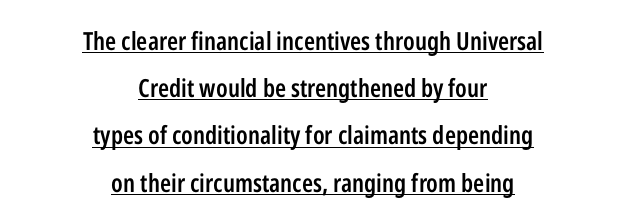
The tracking reads as untouched default to a designer's eye. The lines are quadded center. Nope, not italic — everything's standing straight. The letters are semibold — heavier than regular but short of a full bold. The sample's only ornament is a line tracing under the words.
